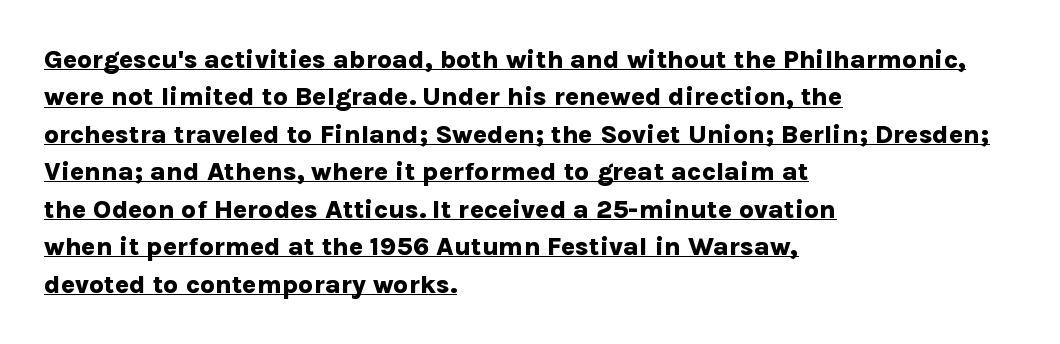
Q: Is the text bold? A: Yes.
Q: Is the text italic (slanted)? A: No, it is upright.
Q: Is the text underlined? A: Yes.
Q: How is the paragraph aligned? A: Left-aligned.
Q: Is the spacing between letters normal or unusually wide? A: Normal.
Q: Is the spacing between lines tight, normal or loose? A: Normal.
